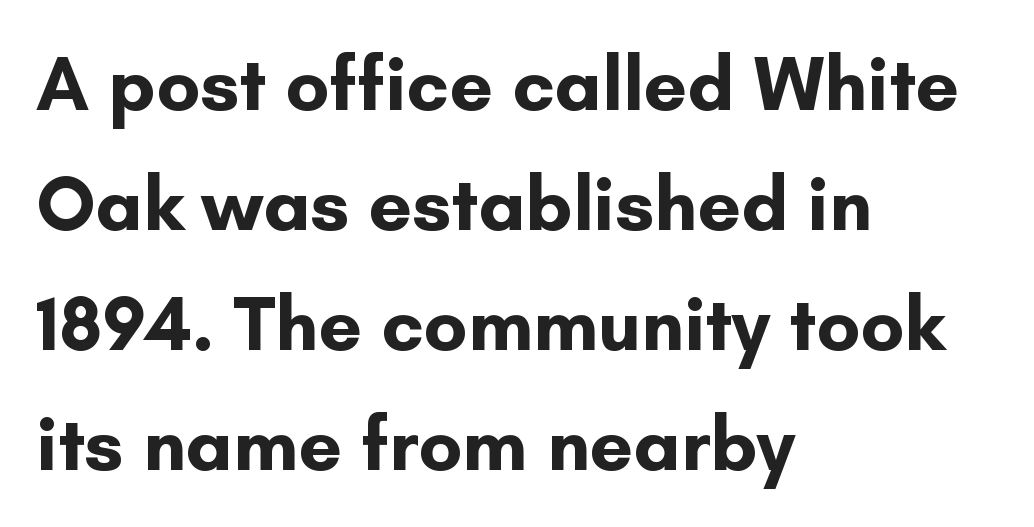
{"serif": "no", "italic": "no", "bold": "yes", "weight": "bold", "width": "normal", "stroke_contrast": "low", "x_height": "small", "monospaced": "no", "underline": "no", "align": "left", "line_spacing": "normal", "line_spacing_ratio": 1.56, "letter_spacing": "normal", "letter_spacing_em": 0.0, "glyph_px": 77}
